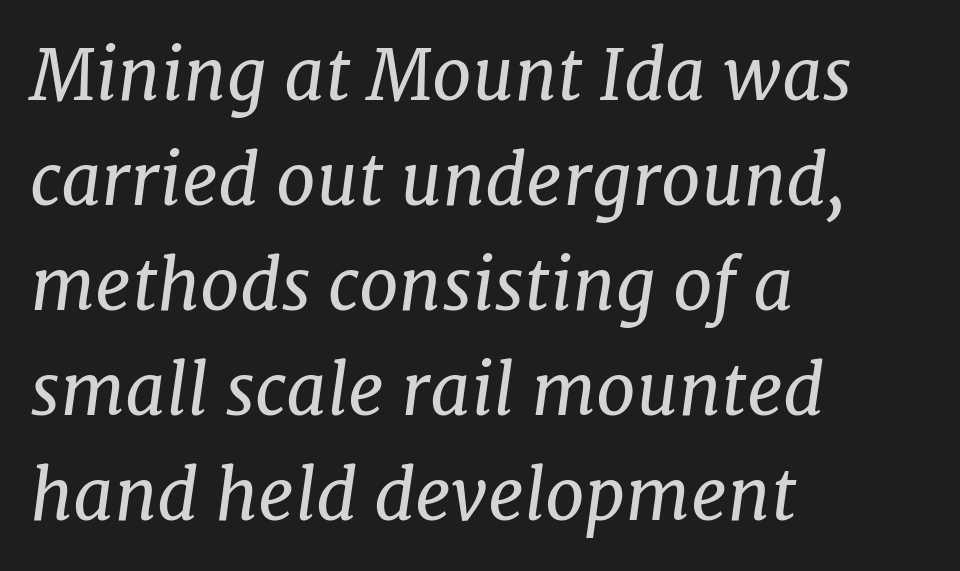
The image shows 71 px regular-weight serif type, italic (leaning right); set left-aligned, normal line spacing (1.48x), normal letter spacing, not underlined; low stroke contrast and a medium x-height.
